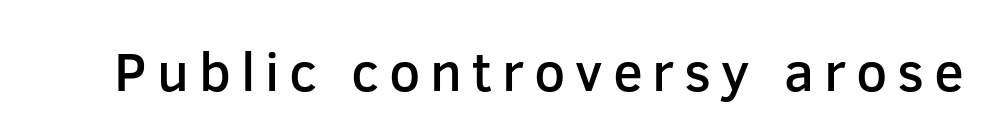
{"serif": "no", "italic": "no", "bold": "semi", "weight": "semibold", "width": "normal", "stroke_contrast": "low", "x_height": "medium", "monospaced": "no", "underline": "no", "glyph_px": 55}
